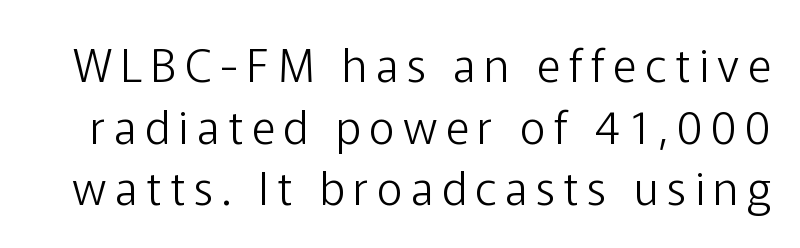
The image shows 45 px light sans-serif type, upright; set normal line spacing (1.37x), not underlined; low stroke contrast and a medium x-height.
